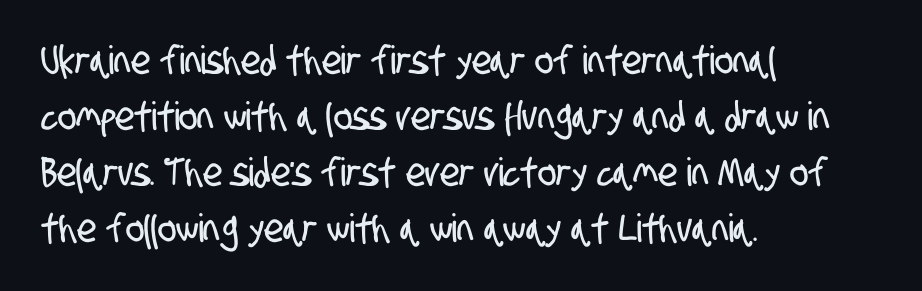
The image shows 39 px condensed sans-serif type; set left-aligned, normal line spacing (1.44x), normal letter spacing, not underlined; low stroke contrast and a large x-height.
